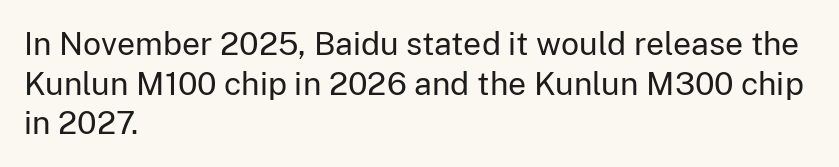
The image shows 32 px regular-weight sans-serif type, upright; set left-aligned, line spacing 1.24x, normal letter spacing, not underlined; low stroke contrast and a medium x-height.
